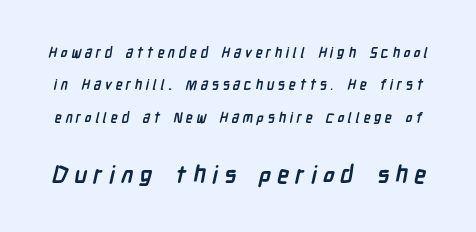
Q: Is the text bold? A: Yes.
Q: Is the text underlined? A: No.
Q: Is the spacing between letters normal or unusually wide? A: Unusually wide.
Q: Is the spacing between lines tight, normal or loose? A: Loose.
Q: Which block of text is set in a larger size, the first (top) or the second (bottom)? A: The second (bottom) one.
